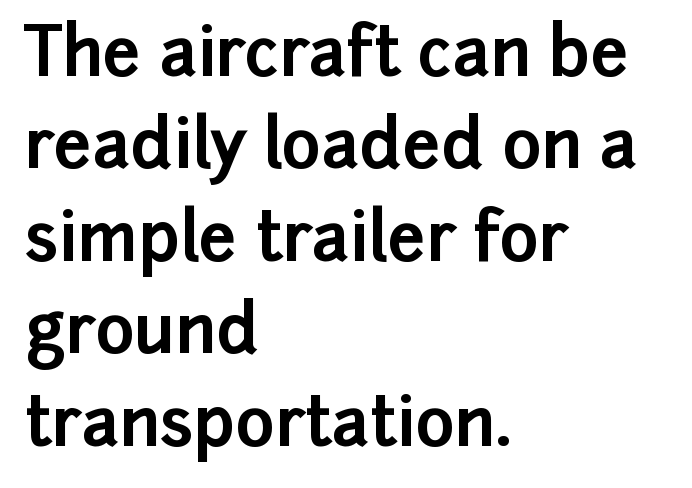
Grotesque or geometric, the face here clearly has no serifs. The paragraph has a hard left edge and a soft right edge. Think of a printed novel: that variable character pitch is what you see here. Unlike italic type, these characters show no tilt at all.
